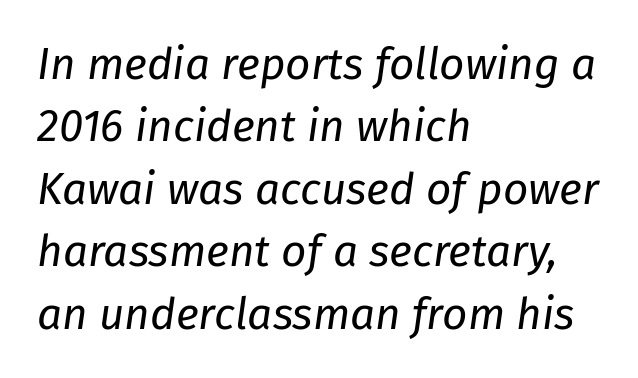
{"italic": "yes", "lean": "right", "slant_degrees": 8, "bold": "no", "weight": "regular", "width": "normal", "stroke_contrast": "low", "x_height": "medium", "monospaced": "no", "underline": "no", "align": "left", "line_spacing": "normal", "line_spacing_ratio": 1.42, "letter_spacing": "normal", "letter_spacing_em": 0.0, "glyph_px": 44}
